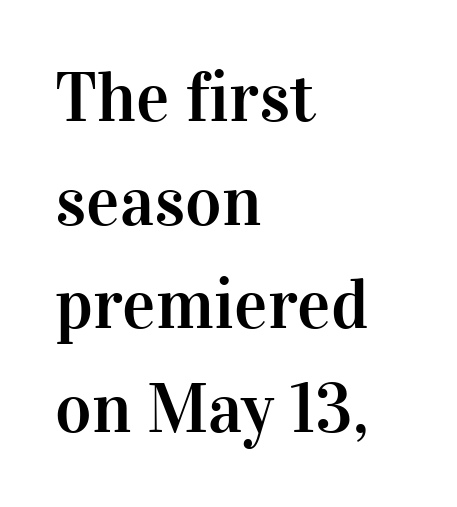
Q: Is the text italic (slanted)? A: No, it is upright.
Q: Is the typeface a serif or a sans-serif typeface? A: Serif.
Q: Is the text underlined? A: No.
Q: How is the paragraph aligned? A: Left-aligned.
Q: Is the spacing between letters normal or unusually wide? A: Normal.
Q: Is the spacing between lines tight, normal or loose? A: Normal.
Q: Width (condensed, normal, or wide)? A: Normal.
Q: Stroke contrast? A: High.
Q: x-height? A: Medium.
Q: Monospaced? A: No.
